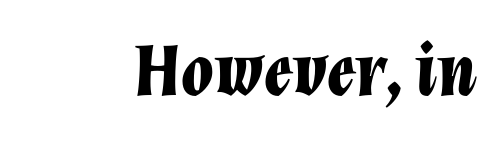
Varying glyph widths throughout — classic text-font behaviour. These lines were composed using italics. Honestly, there is no underline to notice here at all. Tracking value appears to be zero — textbook default spacing. I'd describe the lettering as bold — thick and assertive.
